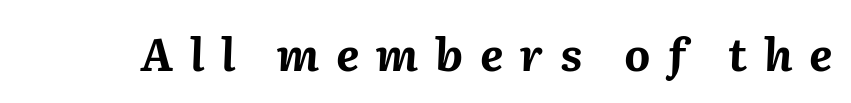
Compared with ordinary roman type, these characters are visibly tilted. Chunky letters — that's bold for sure. Spacing verdict: proportional, widths tailored to each character. Descenders hang freely into open space.
